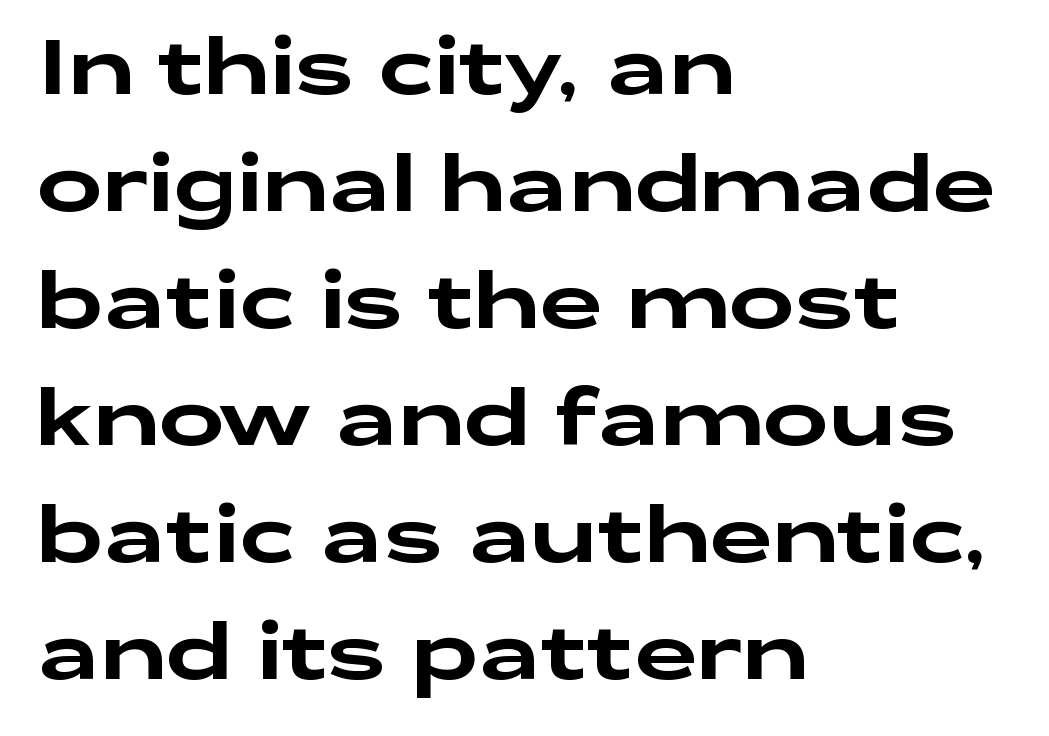
Evenly set lines give the paragraph a standard silhouette. I'd call this a sans setting — the letters go barefoot. Honestly, there is no underline to notice here at all. Does the lettering tilt? It doesn't — this is upright. Default kerning and tracking; the words read as compact shapes.
